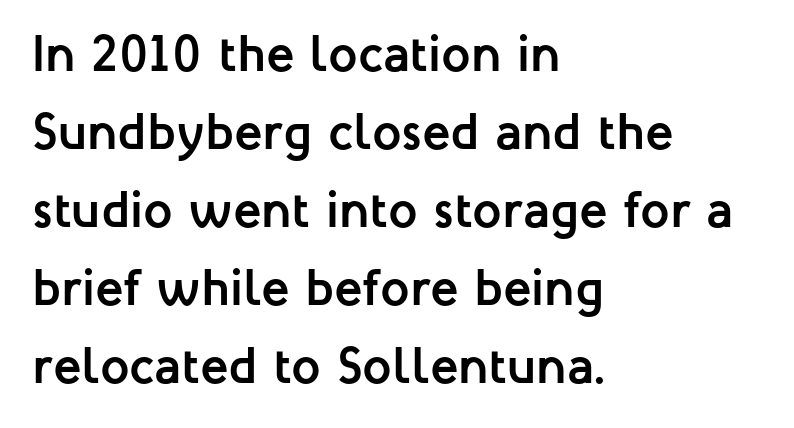
{"serif": "no", "italic": "no", "bold": "yes", "weight": "semibold", "width": "normal", "stroke_contrast": "low", "x_height": "medium", "monospaced": "no", "underline": "no", "align": "left", "line_spacing": "normal", "line_spacing_ratio": 1.5, "letter_spacing": "normal", "letter_spacing_em": 0.0, "glyph_px": 52}
